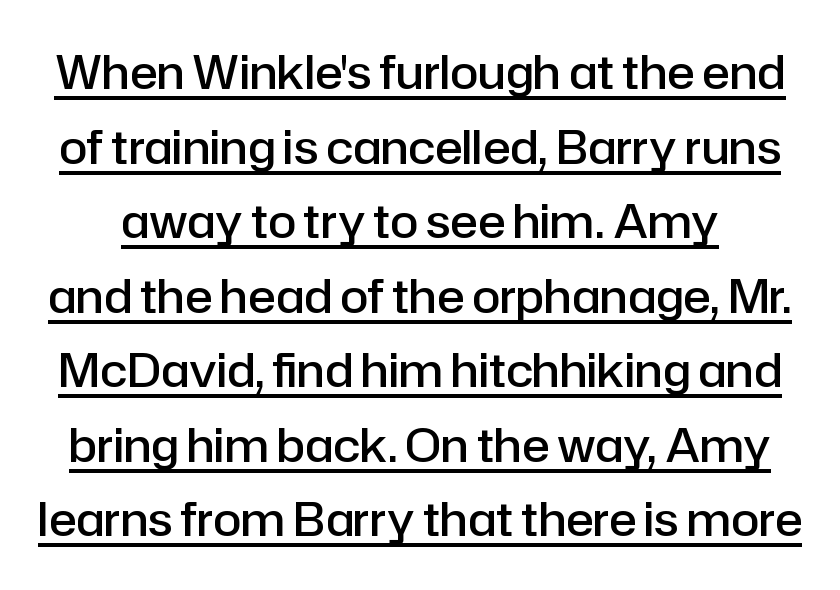
{"serif": "no", "italic": "no", "bold": "semi", "weight": "semibold", "width": "normal", "stroke_contrast": "low", "x_height": "medium", "monospaced": "no", "underline": "yes", "line_spacing": "normal", "line_spacing_ratio": 1.62, "letter_spacing": "normal", "letter_spacing_em": 0.0, "glyph_px": 46}
